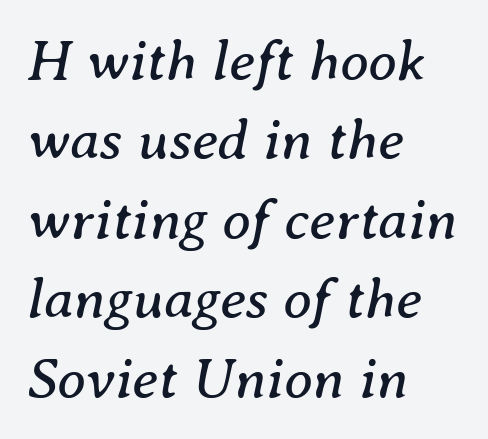
{"serif": "yes", "italic": "yes", "lean": "right", "slant_degrees": 8, "bold": "no", "weight": "regular", "width": "normal", "stroke_contrast": "medium", "x_height": "medium", "monospaced": "no", "underline": "no", "align": "left", "line_spacing": "normal", "line_spacing_ratio": 1.37, "letter_spacing": "normal", "letter_spacing_em": 0.0, "glyph_px": 58}
